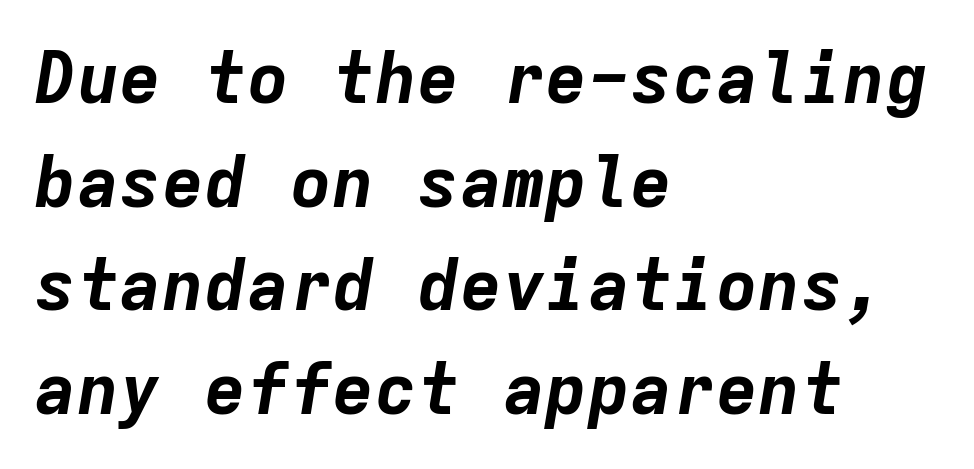
Note the uniform advance width — an 'i' takes as much space as an 'm'. Summary of weight: heavy, a full bold. Honestly, the letter spacing is just normal — you wouldn't notice it. Has an underline been added? It has not.
